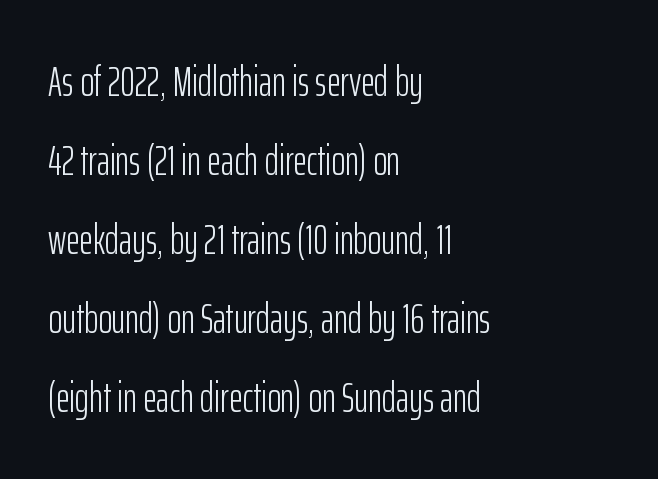
{"serif": "no", "italic": "no", "bold": "no", "weight": "light", "width": "condensed", "stroke_contrast": "low", "x_height": "medium", "monospaced": "no", "underline": "no", "align": "left", "line_spacing_ratio": 1.88, "letter_spacing": "normal", "letter_spacing_em": 0.0, "glyph_px": 42}
